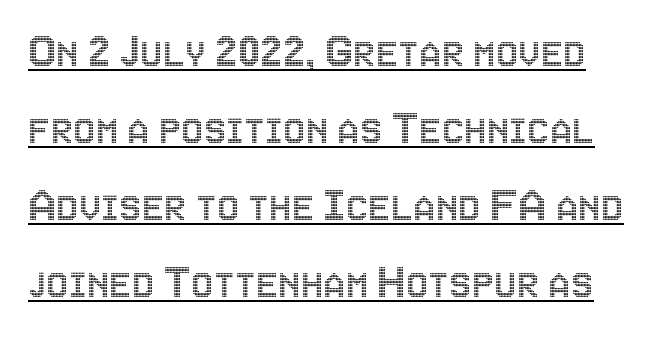
Q: Is the text italic (slanted)? A: No, it is upright.
Q: Is the text underlined? A: Yes.
Q: Is the spacing between letters normal or unusually wide? A: Normal.
Q: Is the spacing between lines tight, normal or loose? A: Normal.
Q: Width (condensed, normal, or wide)? A: Condensed.
Q: x-height? A: Large.
Q: Monospaced? A: No.
